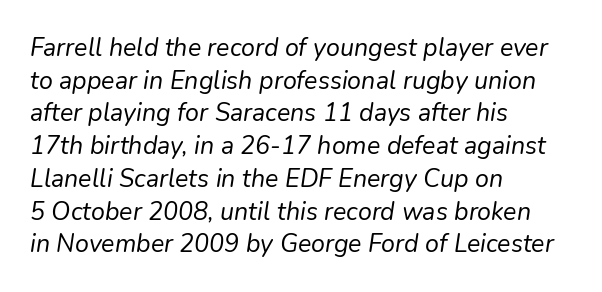
{"italic": "yes", "lean": "right", "slant_degrees": 9, "bold": "no", "underline": "no", "align": "left", "line_spacing": "normal", "line_spacing_ratio": 1.31, "letter_spacing": "normal", "letter_spacing_em": 0.0, "glyph_px": 25}
